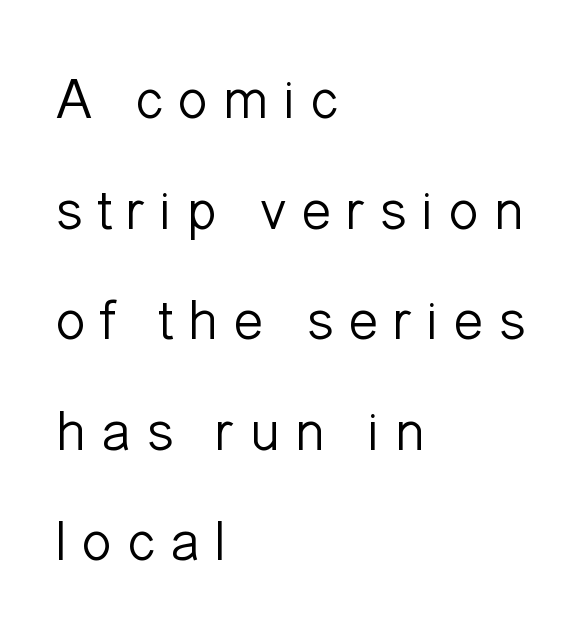
The image shows 57 px light sans-serif type, upright; set left-aligned, loose line spacing (1.94x), unusually wide letter spacing (+0.24 em), not underlined; low stroke contrast and a medium x-height.
